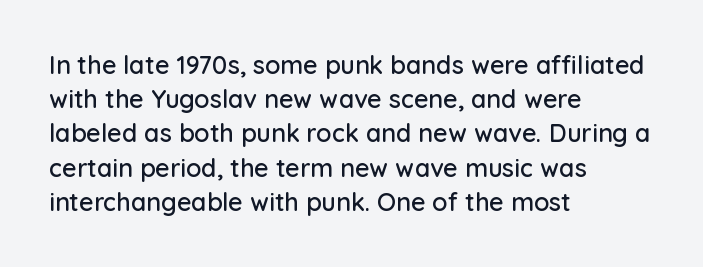
The lettering holds an erect, upright posture throughout. Nobody drew a line under any word here. This rendering uses left alignment, leaving the right contour irregular. Each new line begins a customary step beneath the previous one. Students, note that the glyphs here touch the page at normal intervals.
